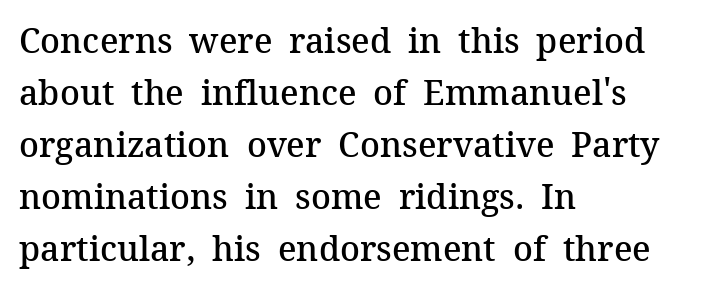
{"serif": "yes", "italic": "no", "bold": "semi", "weight": "semibold", "width": "normal", "stroke_contrast": "medium", "x_height": "medium", "monospaced": "no", "underline": "no", "align": "left", "line_spacing": "normal", "line_spacing_ratio": 1.53, "letter_spacing": "normal", "letter_spacing_em": 0.0, "glyph_px": 34}
